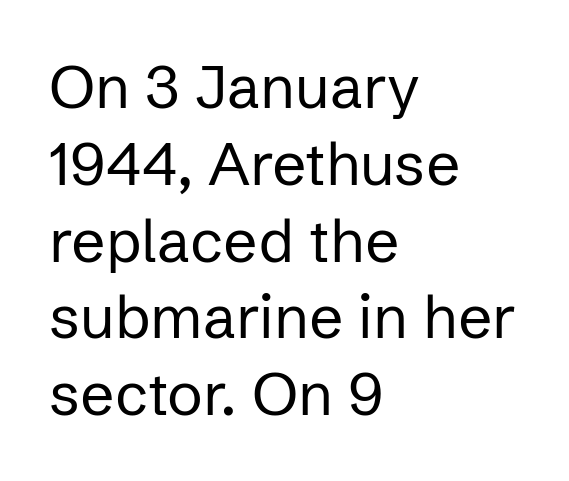
{"serif": "no", "italic": "no", "bold": "no", "weight": "regular", "width": "normal", "stroke_contrast": "low", "x_height": "medium", "monospaced": "no", "underline": "no", "align": "left", "line_spacing": "normal", "line_spacing_ratio": 1.28, "letter_spacing": "normal", "letter_spacing_em": 0.0, "glyph_px": 60}
